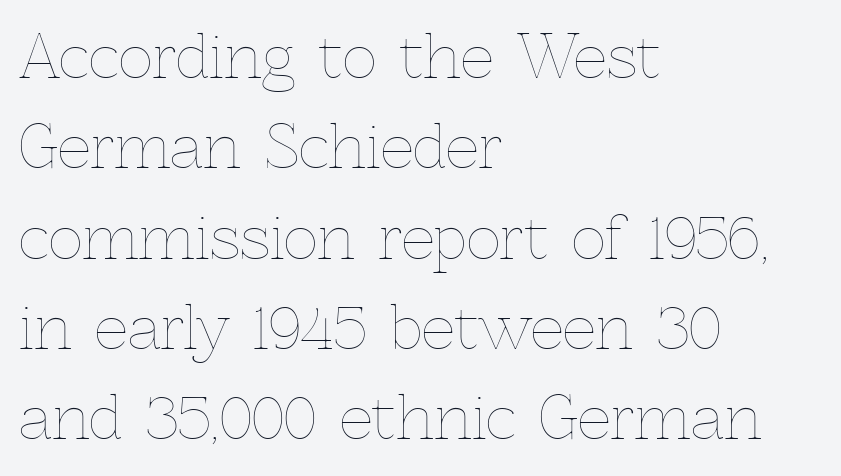
{"italic": "no", "bold": "no", "weight": "thin", "width": "normal", "x_height": "medium", "monospaced": "no", "underline": "no", "align": "left", "line_spacing": "normal", "line_spacing_ratio": 1.53, "letter_spacing": "normal", "letter_spacing_em": 0.0, "glyph_px": 59}
